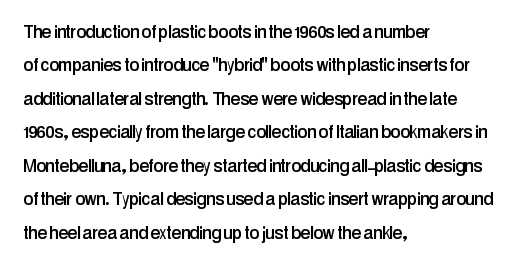
Regarding leading, the lines here are spaced in the standard way. The typography opts for an upright posture over an oblique one. Caption: multi-line text, flush left, ragged right. Nothing unusual about the tracking: characters are spaced as the font intends.
